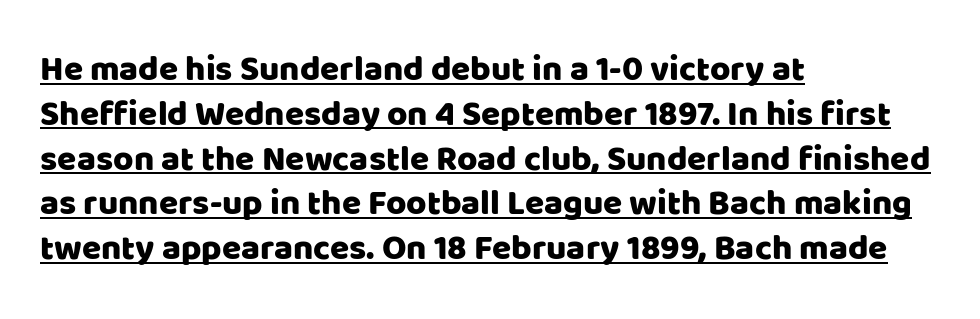
This block has exactly the height ordinary leading produces. A baseline rule has been typeset under these characters. Visually the block forms a straight wall on the left and a jagged coastline on the right. The horizontal fit of the characters is conventional and even.
